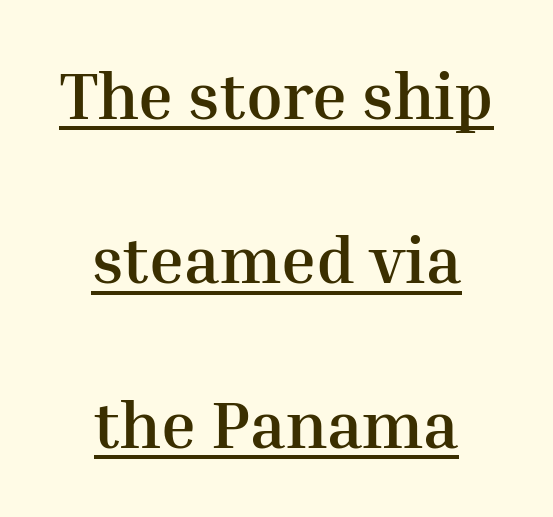
{"serif": "yes", "italic": "no", "bold": "yes", "weight": "semibold", "width": "normal", "stroke_contrast": "medium", "x_height": "medium", "monospaced": "no", "underline": "yes", "align": "center", "line_spacing": "loose", "line_spacing_ratio": 2.49, "letter_spacing": "normal", "letter_spacing_em": 0.0, "glyph_px": 66}
